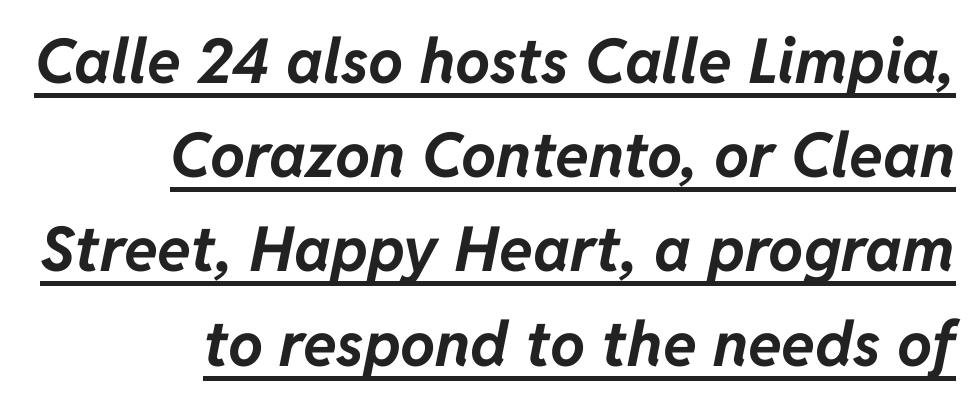
{"italic": "yes", "lean": "right", "slant_degrees": 11, "bold": "yes", "weight": "bold", "width": "normal", "stroke_contrast": "low", "x_height": "medium", "monospaced": "no", "underline": "yes", "align": "right", "line_spacing": "normal", "line_spacing_ratio": 1.52, "letter_spacing": "normal", "letter_spacing_em": 0.0, "glyph_px": 62}
